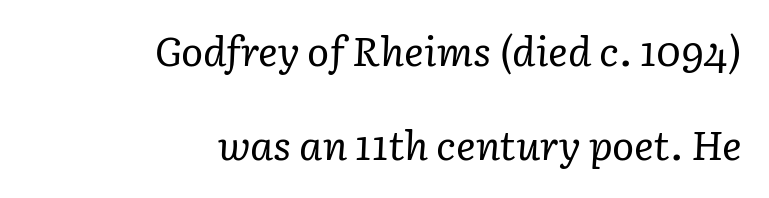
The image shows 41 px regular-weight serif type, italic (leaning right); set right-aligned, loose line spacing (2.29x), normal letter spacing, not underlined; low stroke contrast and a medium x-height.
